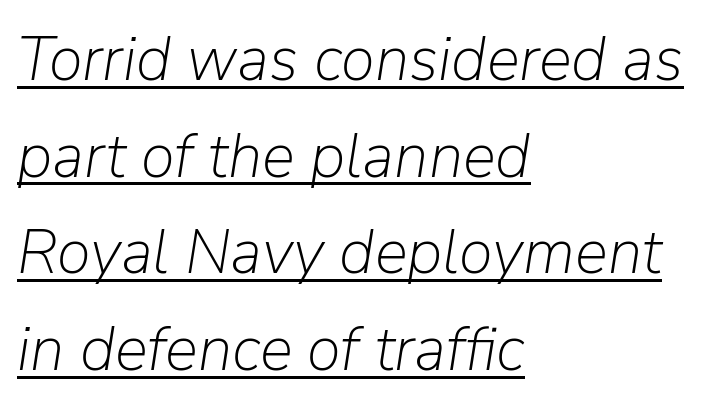
Q: Is the text bold? A: No.
Q: Is the text italic (slanted)? A: Yes, it leans right by about 9 degrees.
Q: Is the text underlined? A: Yes.
Q: How is the paragraph aligned? A: Left-aligned.
Q: Is the spacing between letters normal or unusually wide? A: Normal.
Q: Is the spacing between lines tight, normal or loose? A: Normal.
Q: Width (condensed, normal, or wide)? A: Normal.
Q: Stroke contrast? A: Low.
Q: x-height? A: Medium.
Q: Monospaced? A: No.
